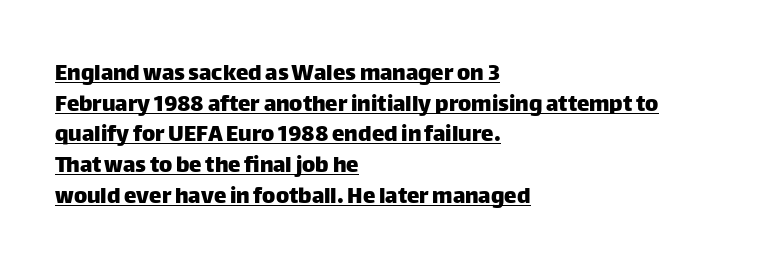
{"italic": "no", "underline": "yes", "align": "left", "line_spacing_ratio": 1.23, "letter_spacing": "normal", "letter_spacing_em": 0.0, "glyph_px": 25}
